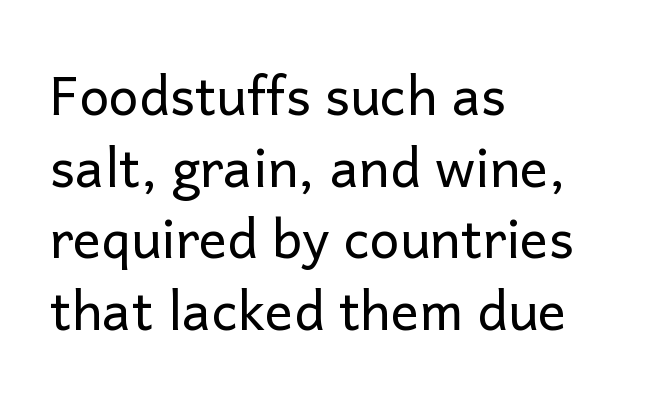
Q: Is the text bold? A: No.
Q: Is the text italic (slanted)? A: No, it is upright.
Q: Is the typeface a serif or a sans-serif typeface? A: Sans-serif.
Q: Is the text underlined? A: No.
Q: How is the paragraph aligned? A: Left-aligned.
Q: Is the spacing between letters normal or unusually wide? A: Normal.
Q: Is the spacing between lines tight, normal or loose? A: Normal.
Q: Width (condensed, normal, or wide)? A: Normal.
Q: Stroke contrast? A: Low.
Q: x-height? A: Medium.
Q: Monospaced? A: No.
